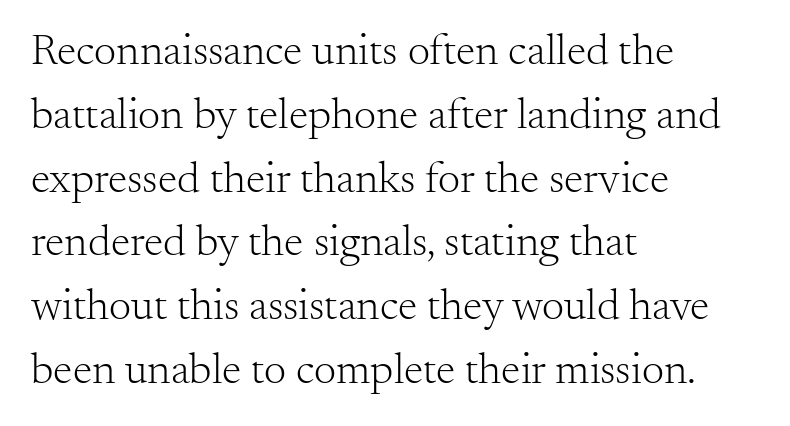
The designer left line spacing at the default. Varying glyph widths throughout — classic text-font behaviour. A light-to-regular cut is what we see here. Letter spacing: default. The setting favours the left margin, as ordinary paragraphs usually do. The letters stand upright; this is a roman face.
